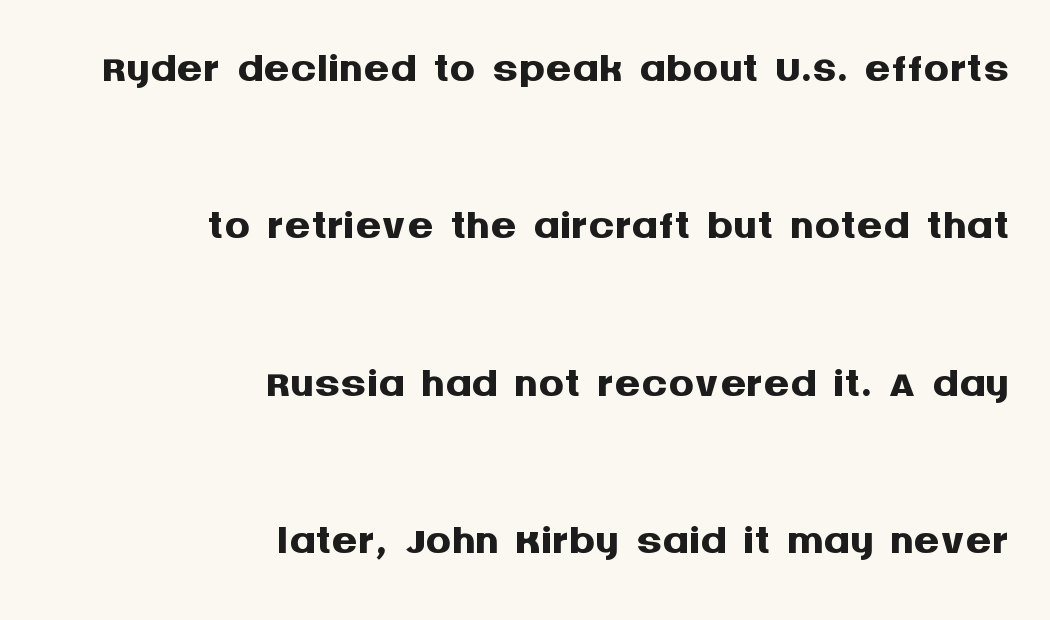
The image shows 64 px semibold sans-serif type, upright; set right-aligned, loose line spacing (2.46x), normal letter spacing, not underlined; medium stroke contrast and a large x-height.
